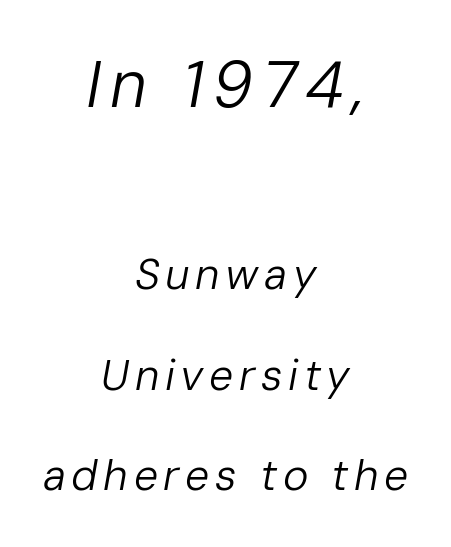
The image shows 65 px regular-weight type, italic (leaning right); set centered, loose line spacing (2.34x), not underlined; the first (top) block is 1.51x larger; low stroke contrast and a medium x-height.
